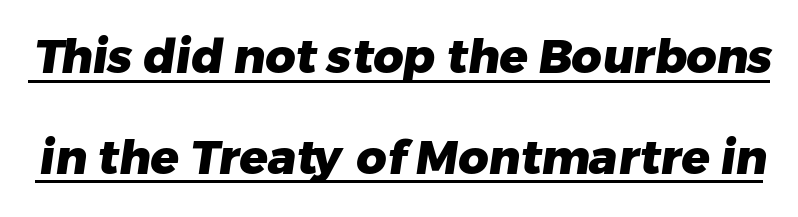
{"serif": "no", "bold": "yes", "weight": "heavy", "width": "normal", "stroke_contrast": "low", "x_height": "medium", "monospaced": "no", "underline": "yes", "line_spacing": "loose", "line_spacing_ratio": 2.14, "letter_spacing": "normal", "letter_spacing_em": 0.0, "glyph_px": 47}
